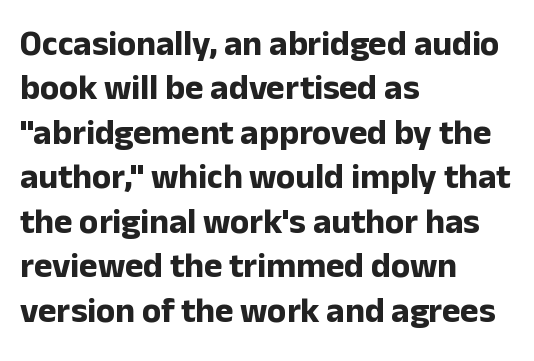
The image shows 35 px bold sans-serif type, upright; set left-aligned, normal line spacing (1.27x), normal letter spacing, not underlined; low stroke contrast and a medium x-height.
